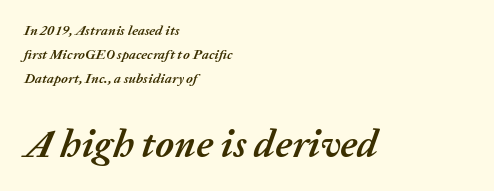
The image shows 39 px semibold type, italic (leaning right); set left-aligned, normal line spacing (1.7x), normal letter spacing, not underlined; the second (bottom) block is 2.79x larger; medium stroke contrast and a medium x-height.
